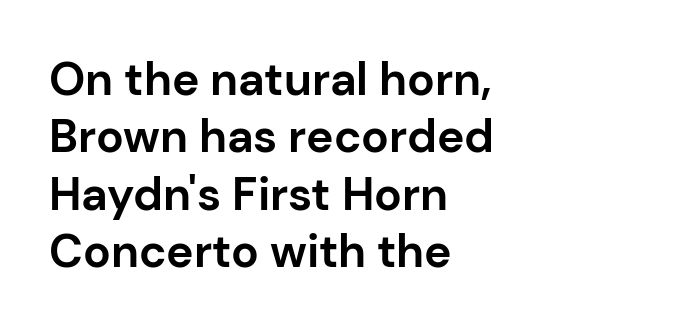
Which margin do the lines hug? The left one — the right edge is uneven. Decoration check: the copy has no underline. The typesetting leans heavy: a genuine bold. Do the characters align in a grid? No, the font is proportional.
